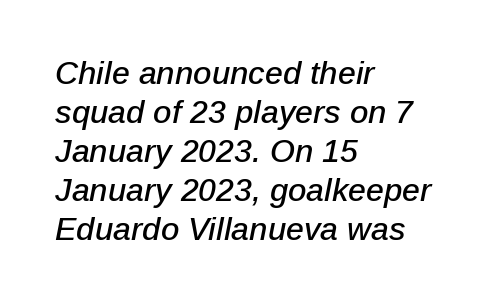
{"italic": "yes", "lean": "right", "slant_degrees": 12, "width": "normal", "stroke_contrast": "low", "x_height": "medium", "monospaced": "no", "underline": "no", "align": "left", "line_spacing_ratio": 1.22, "letter_spacing": "normal", "letter_spacing_em": 0.0, "glyph_px": 32}
